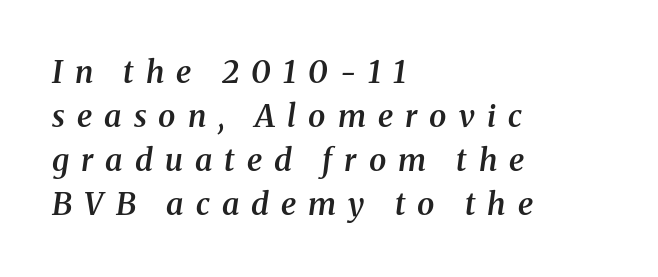
The face used here has a pronounced slope to its letters. There is plenty of visible air inserted between adjacent glyphs. The foot of each line stays bare and open. The lines sit at an ordinary, default distance from one another. The glyphs in this specimen are seriffed.
